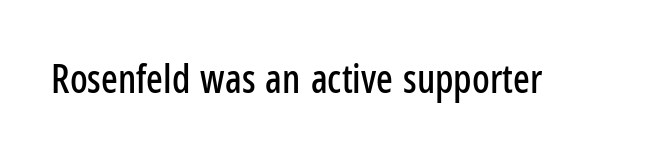
The horizontal fit of the characters is conventional and even. Here the designer chose a conventional face with non-uniform glyph widths. The string is rendered with underlining switched off. This sample uses a sans-serif face.
